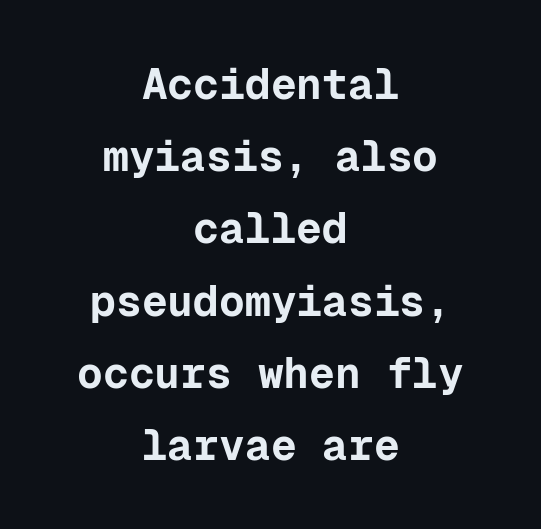
{"serif": "no", "italic": "no", "bold": "yes", "weight": "bold", "width": "normal", "stroke_contrast": "low", "x_height": "medium", "monospaced": "yes", "underline": "no", "align": "center", "line_spacing": "normal", "line_spacing_ratio": 1.68, "letter_spacing": "normal", "letter_spacing_em": 0.0, "glyph_px": 43}
